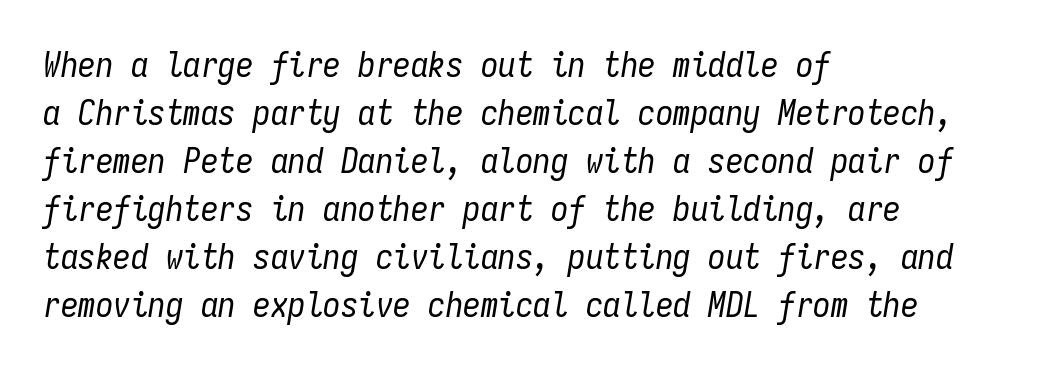
The image shows 35 px regular-weight, condensed type, italic (leaning right), monospaced; set left-aligned, normal line spacing (1.37x), normal letter spacing, not underlined; low stroke contrast and a medium x-height.
